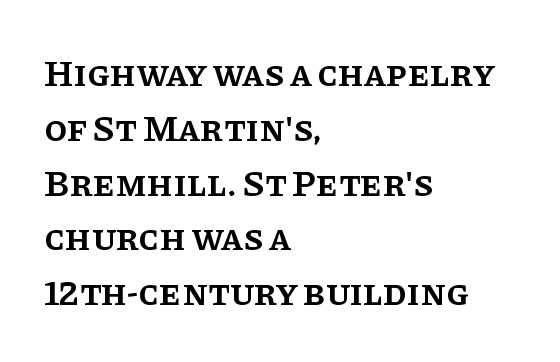
Q: Is the text bold? A: Semi-bold.
Q: Is the text italic (slanted)? A: No, it is upright.
Q: Is the typeface a serif or a sans-serif typeface? A: Serif.
Q: Is the text underlined? A: No.
Q: How is the paragraph aligned? A: Left-aligned.
Q: Is the spacing between letters normal or unusually wide? A: Normal.
Q: Is the spacing between lines tight, normal or loose? A: Normal.
Q: Width (condensed, normal, or wide)? A: Normal.
Q: Stroke contrast? A: Low.
Q: x-height? A: Large.
Q: Monospaced? A: No.
